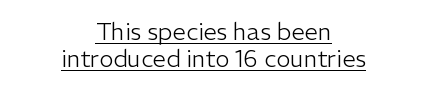
{"italic": "no", "bold": "no", "underline": "yes", "align": "center", "line_spacing": "tight", "line_spacing_ratio": 1.11, "letter_spacing": "normal", "letter_spacing_em": 0.0, "glyph_px": 24}
